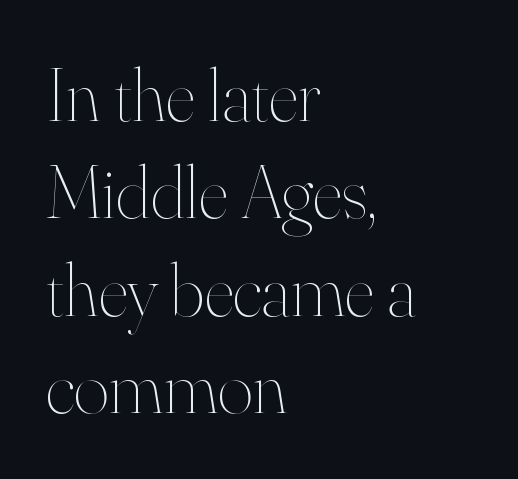
{"italic": "no", "bold": "no", "weight": "thin", "width": "normal", "stroke_contrast": "high", "x_height": "small", "monospaced": "no", "underline": "no", "align": "left", "line_spacing": "normal", "line_spacing_ratio": 1.28, "letter_spacing": "normal", "letter_spacing_em": 0.0, "glyph_px": 76}
